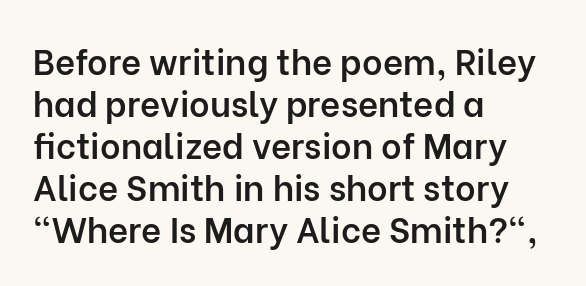
Glyph-to-glyph distance matches everyday printed text. What kind of face is this? One without serifs — a sans. The string is rendered with underlining switched off. Varying glyph widths throughout — classic text-font behaviour.
